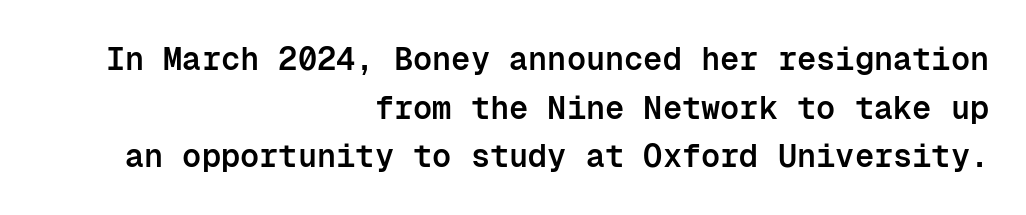
{"serif": "no", "italic": "no", "bold": "semi", "weight": "semibold", "width": "normal", "stroke_contrast": "low", "x_height": "medium", "monospaced": "yes", "underline": "no", "align": "right", "line_spacing": "normal", "line_spacing_ratio": 1.52, "letter_spacing": "normal", "letter_spacing_em": 0.0, "glyph_px": 32}
